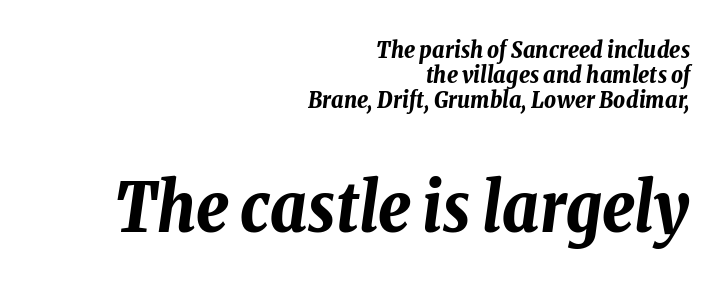
The glyphs look as if they've been sheared to an angle. One-word summary of the alignment: right. The face used here has the dense, thick strokes of a bold. Closely set lines give the paragraph a compact silhouette. The second block has been scaled up relative to the first.
